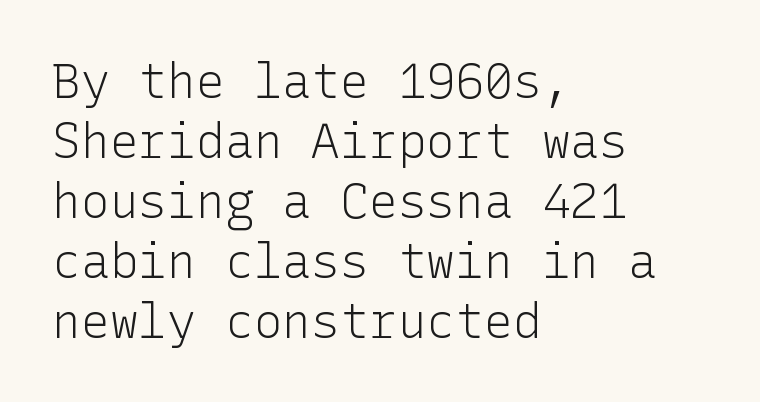
Any mark beneath the type? The region is blank. Observe the ordinary spacing: letters are neighbours, not strangers. Stroke terminals: plain, sans-serif. When letters stand straight like this, we call the style roman or upright.
